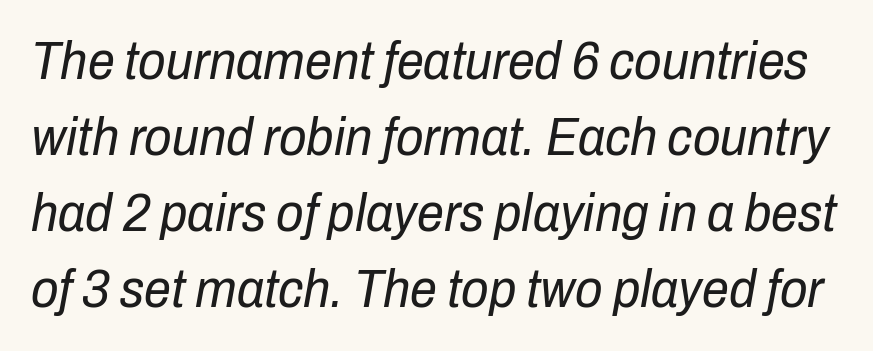
Decoration check: the copy has no underline. Leading matches the norm, producing a regular column. You can tell it's italic because the verticals aren't actually vertical. Varying glyph widths throughout — classic text-font behaviour. A typesetter would call this zero additional tracking.
